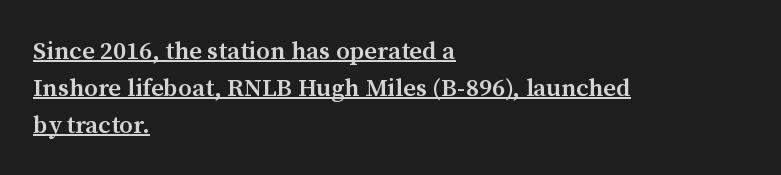
{"italic": "no", "bold": "semi", "underline": "yes", "align": "left", "line_spacing": "normal", "line_spacing_ratio": 1.48, "letter_spacing": "normal", "letter_spacing_em": 0.0, "glyph_px": 25}
